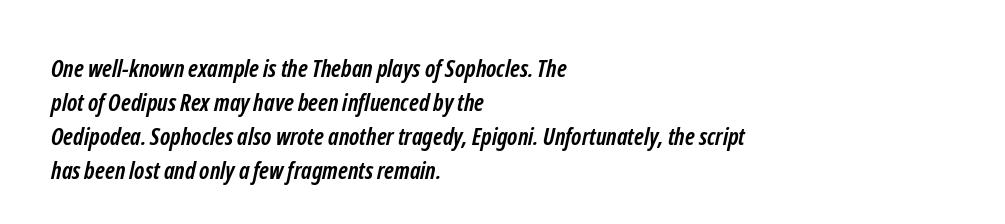
{"bold": "yes", "underline": "no", "align": "left", "line_spacing": "normal", "line_spacing_ratio": 1.42, "letter_spacing": "normal", "letter_spacing_em": 0.0, "glyph_px": 24}
